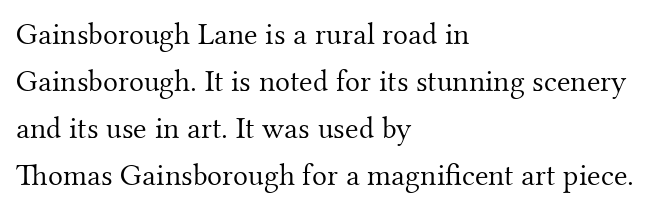
A light-to-regular cut is what we see here. Little horizontal feet cap the strokes, marking this as serif type. Posture: vertical. The gap between lines stays unmarked.
